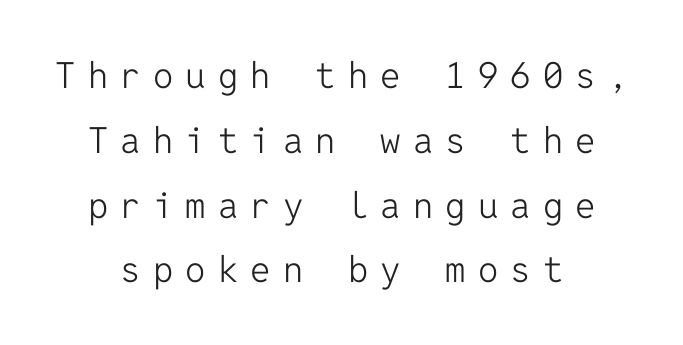
{"serif": "no", "italic": "no", "bold": "no", "weight": "light", "width": "normal", "stroke_contrast": "low", "x_height": "medium", "monospaced": "yes", "underline": "no", "line_spacing_ratio": 1.8, "letter_spacing": "wide", "letter_spacing_em": 0.34, "glyph_px": 36}
